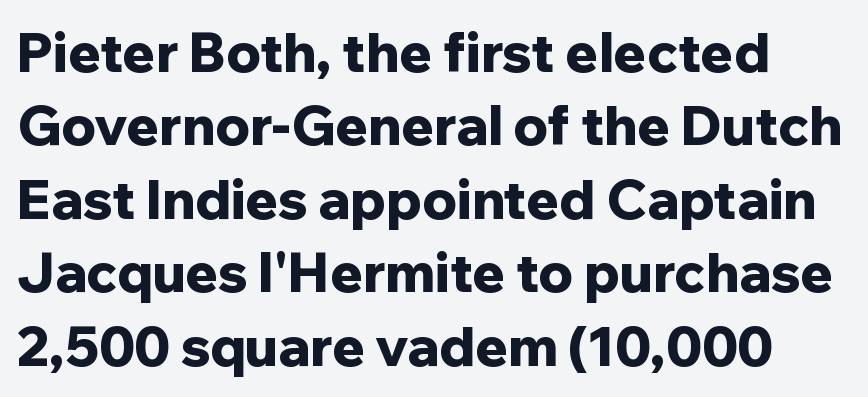
The image shows 54 px bold sans-serif type, upright; set normal line spacing (1.36x), normal letter spacing, not underlined; low stroke contrast and a medium x-height.
